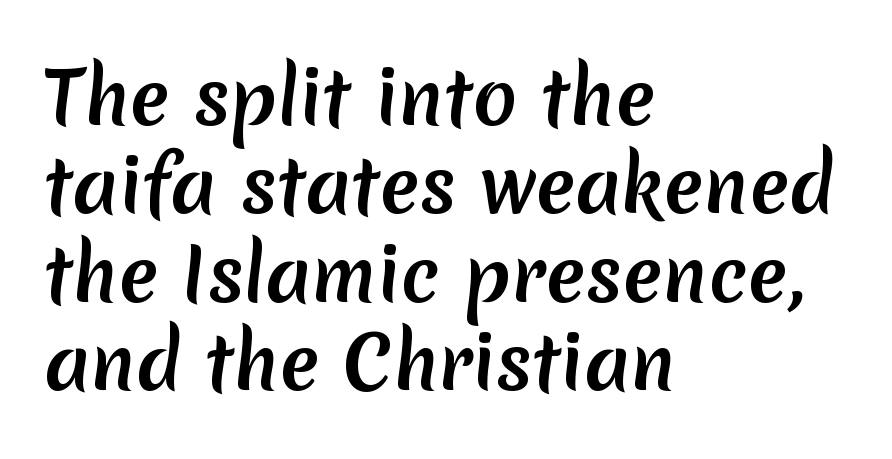
Q: Is the text bold? A: Yes.
Q: Is the typeface a serif or a sans-serif typeface? A: Sans-serif.
Q: Is the text underlined? A: No.
Q: How is the paragraph aligned? A: Left-aligned.
Q: Is the spacing between letters normal or unusually wide? A: Normal.
Q: Width (condensed, normal, or wide)? A: Normal.
Q: Stroke contrast? A: Low.
Q: x-height? A: Medium.
Q: Monospaced? A: No.
